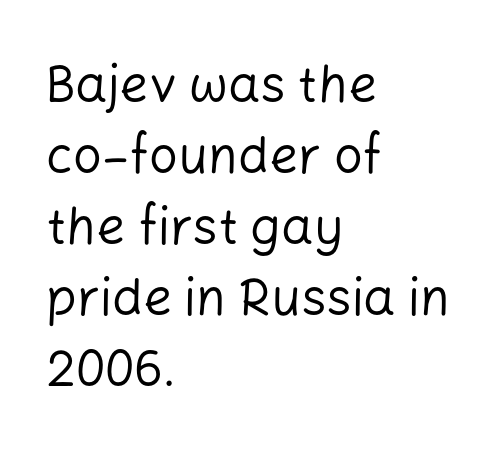
{"serif": "no", "italic": "no", "bold": "no", "weight": "regular", "width": "normal", "stroke_contrast": "low", "x_height": "medium", "monospaced": "no", "underline": "no", "align": "left", "line_spacing": "normal", "line_spacing_ratio": 1.39, "letter_spacing": "normal", "letter_spacing_em": 0.0, "glyph_px": 51}
